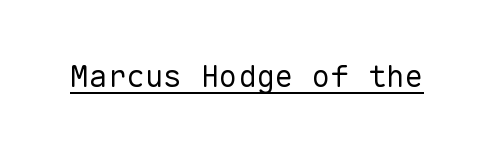
{"serif": "no", "italic": "no", "bold": "no", "weight": "regular", "width": "normal", "stroke_contrast": "low", "x_height": "medium", "monospaced": "yes", "underline": "yes", "letter_spacing": "normal", "letter_spacing_em": 0.0, "glyph_px": 31}
